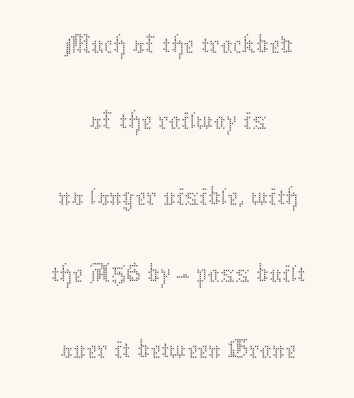
Do the characters align in a grid? No, the font is proportional. If you drew a line through each stem, it would be perfectly vertical. The font is comparable to plain body text, perhaps lighter. Regarding leading, the lines here are spaced in the standard way.
